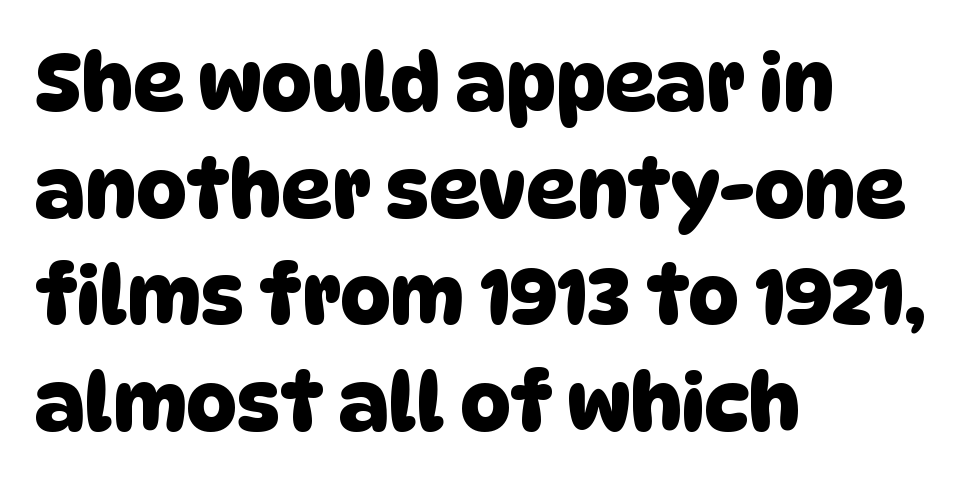
{"serif": "no", "width": "normal", "stroke_contrast": "low", "x_height": "large", "monospaced": "no", "underline": "no", "align": "left", "line_spacing": "normal", "line_spacing_ratio": 1.35, "letter_spacing": "normal", "letter_spacing_em": 0.0, "glyph_px": 79}
